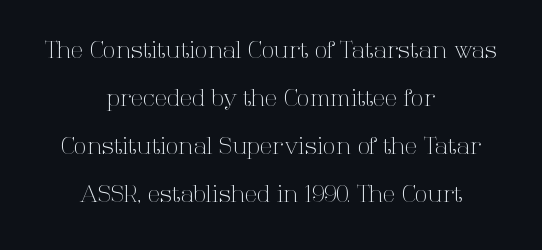
{"italic": "no", "bold": "no", "underline": "no", "align": "center", "line_spacing": "loose", "line_spacing_ratio": 2.09, "letter_spacing": "normal", "letter_spacing_em": 0.0, "glyph_px": 23}
